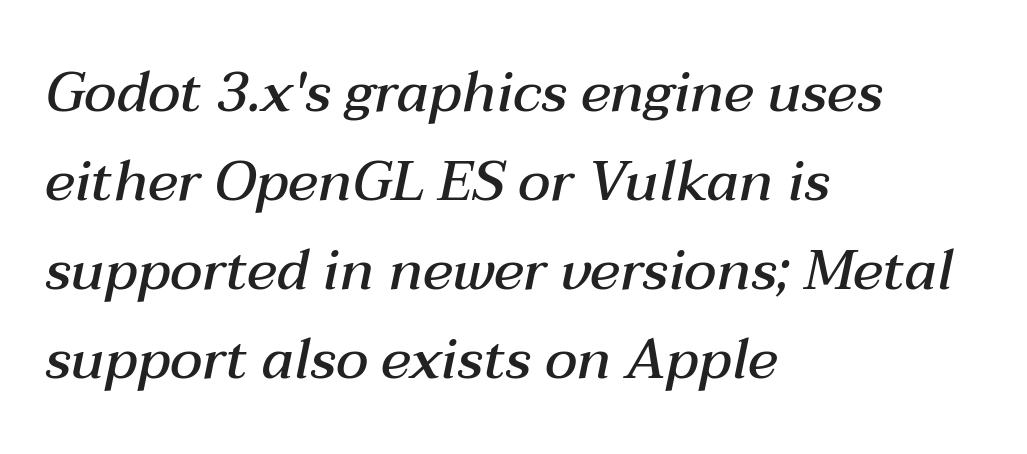
This sample is left-justified, so line endings fall wherever the words run out. Notice the strokes are somewhat thickened but not fully heavy: this is a semibold. This sample has the flowing, uneven cadence of proportional lettering. The specimen reads as italic at a glance. These lines keep a tight, regular rhythm from letter to letter. Regarding leading, the lines here are spaced in the standard way.
